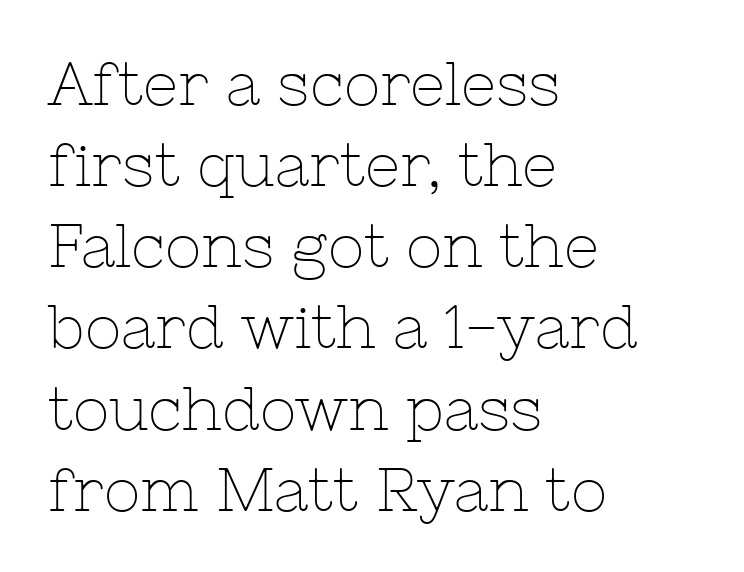
Underline: absent. Is this a fixed-width face? No — the glyphs have proportional, varying widths. Glyph-to-glyph distance matches everyday printed text. This rendering employs a face with finishing strokes, i.e., a serif. The rag falls on the right side of this text block. Does the leading feel generous? No, just average.
